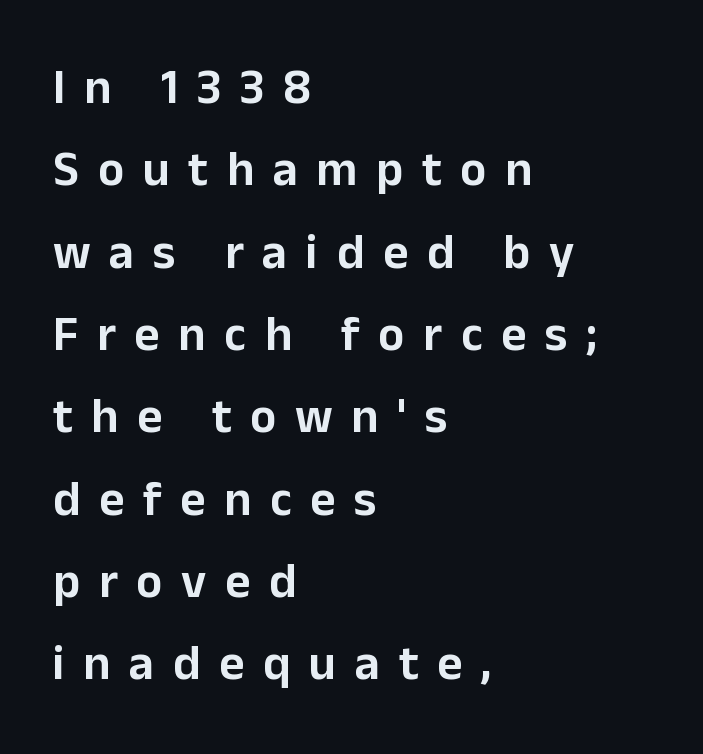
The leading is moderate, giving the passage an even texture. What kind of face is this? One without serifs — a sans. If you drew a line through each stem, it would be perfectly vertical. Only glyphs here, with clear space below each row. Is this a fixed-width face? No — the glyphs have proportional, varying widths. There is plenty of visible air inserted between adjacent glyphs.
